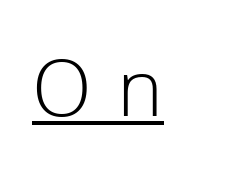
Q: Is the text bold? A: No.
Q: Is the text italic (slanted)? A: No, it is upright.
Q: Is the typeface a serif or a sans-serif typeface? A: Sans-serif.
Q: Is the text underlined? A: Yes.
Q: Is the spacing between letters normal or unusually wide? A: Unusually wide.
Q: Width (condensed, normal, or wide)? A: Normal.
Q: x-height? A: Medium.
Q: Monospaced? A: No.
